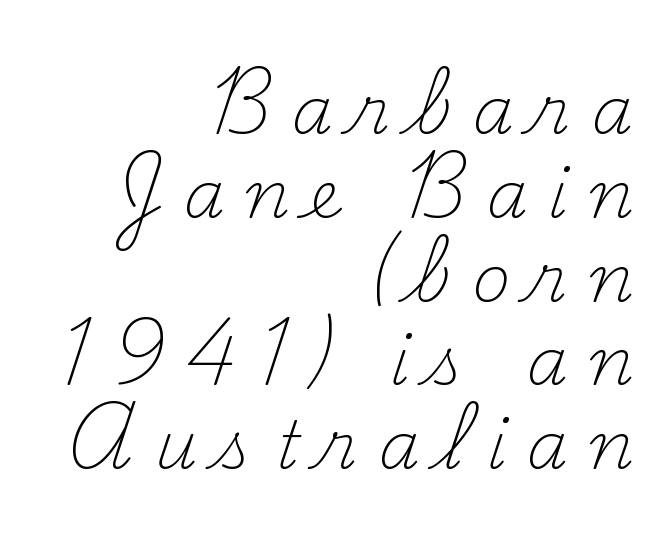
The gaps between neighbouring characters are conspicuously large. Leading: standard. Line endings align vertically; line beginnings do not. Any mark beneath the type? The region is blank.
